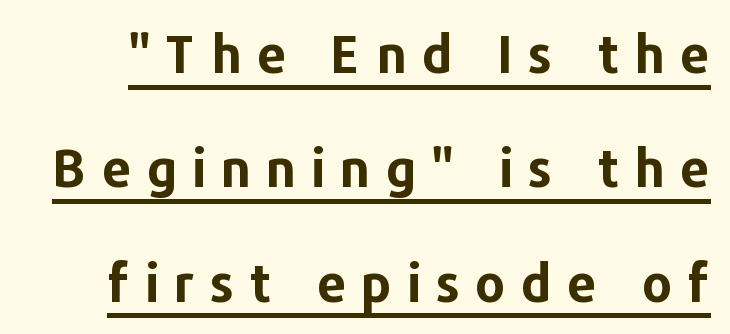
The image shows 52 px bold sans-serif type, upright; set loose line spacing (2.2x), unusually wide letter spacing (+0.29 em), underlined; low stroke contrast and a medium x-height.
